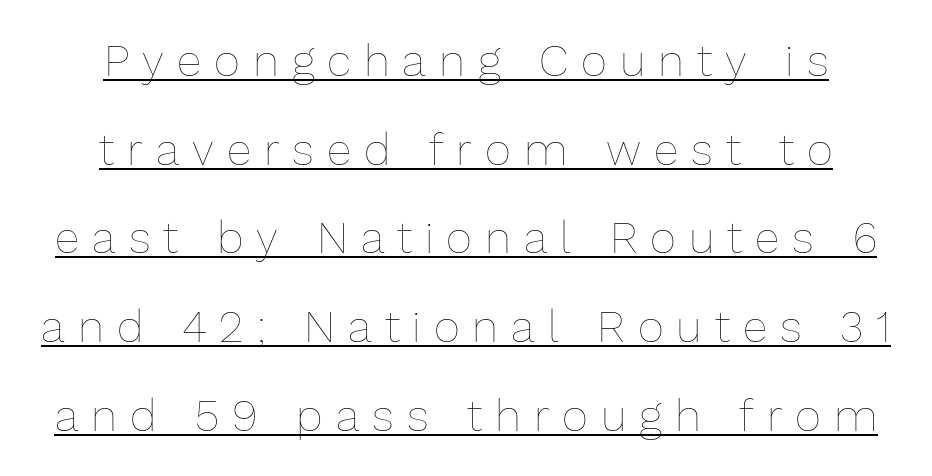
{"italic": "no", "bold": "no", "weight": "thin", "width": "normal", "stroke_contrast": "low", "x_height": "medium", "monospaced": "no", "underline": "yes", "align": "center", "line_spacing": "loose", "line_spacing_ratio": 1.97, "letter_spacing": "wide", "letter_spacing_em": 0.29, "glyph_px": 45}
